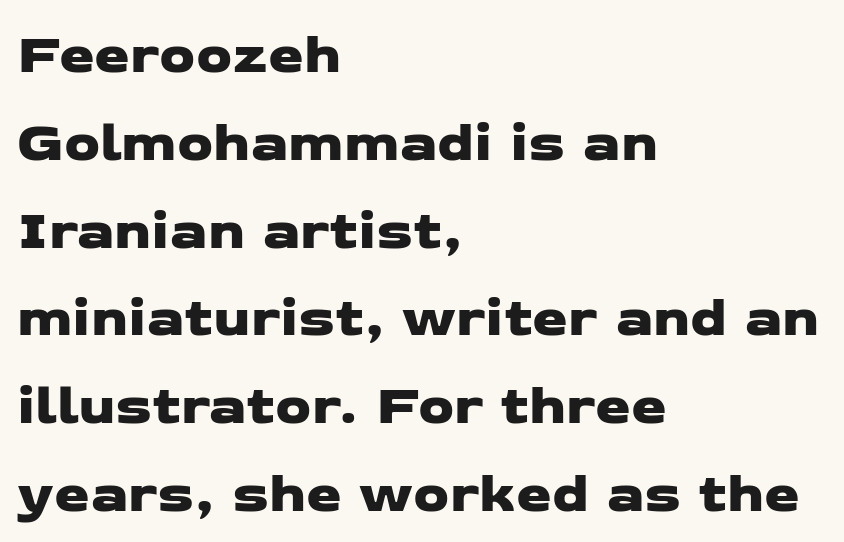
{"serif": "no", "width": "wide", "stroke_contrast": "low", "x_height": "medium", "monospaced": "no", "underline": "no", "align": "left", "line_spacing": "normal", "line_spacing_ratio": 1.54, "letter_spacing": "normal", "letter_spacing_em": 0.0, "glyph_px": 57}
